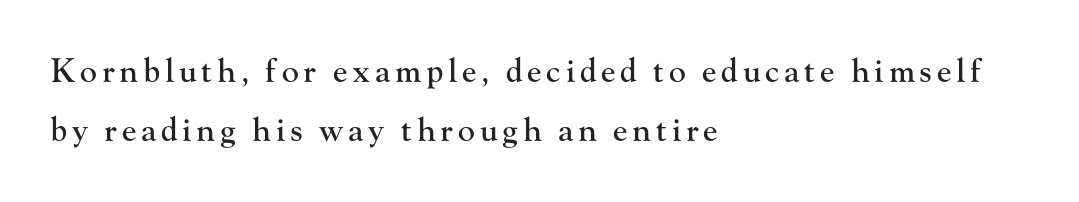
Q: Is the text italic (slanted)? A: No, it is upright.
Q: Is the typeface a serif or a sans-serif typeface? A: Serif.
Q: Is the text underlined? A: No.
Q: How is the paragraph aligned? A: Left-aligned.
Q: Width (condensed, normal, or wide)? A: Normal.
Q: Stroke contrast? A: High.
Q: x-height? A: Small.
Q: Monospaced? A: No.
